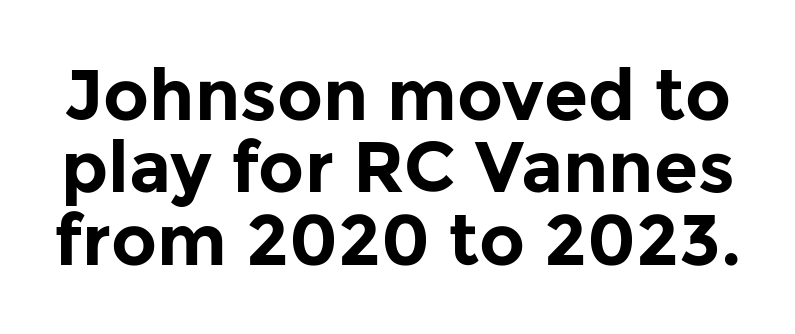
The image shows 71 px bold sans-serif type, upright; set tight line spacing (1.02x), normal letter spacing, not underlined; low stroke contrast and a medium x-height.
